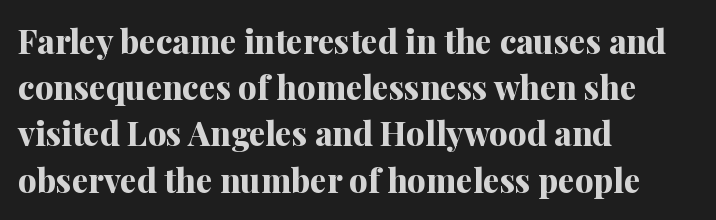
The image shows 33 px bold serif type, upright; set left-aligned, normal line spacing (1.4x), normal letter spacing, not underlined; medium stroke contrast and a medium x-height.
